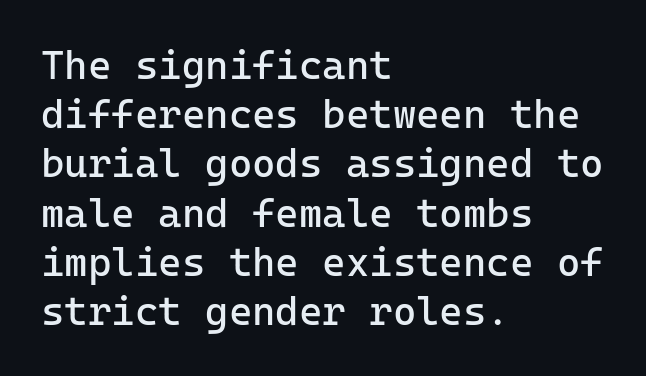
Q: Is the text bold? A: No.
Q: Is the text italic (slanted)? A: No, it is upright.
Q: Is the typeface a serif or a sans-serif typeface? A: Sans-serif.
Q: Is the text underlined? A: No.
Q: How is the paragraph aligned? A: Left-aligned.
Q: Is the spacing between letters normal or unusually wide? A: Normal.
Q: Width (condensed, normal, or wide)? A: Normal.
Q: Stroke contrast? A: Low.
Q: x-height? A: Medium.
Q: Monospaced? A: Yes.
